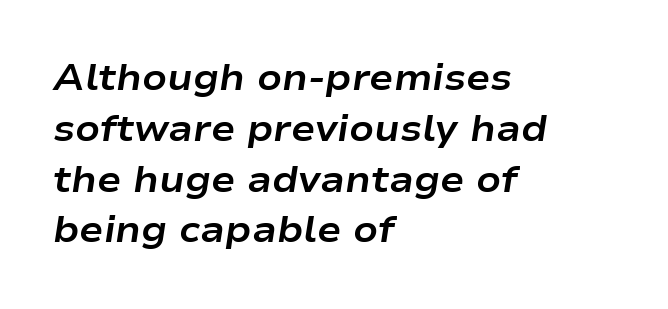
Q: Is the text bold? A: Yes.
Q: Is the text italic (slanted)? A: Yes, it leans right by about 9 degrees.
Q: Is the text underlined? A: No.
Q: How is the paragraph aligned? A: Left-aligned.
Q: Is the spacing between letters normal or unusually wide? A: Normal.
Q: Is the spacing between lines tight, normal or loose? A: Normal.
Q: Width (condensed, normal, or wide)? A: Wide.
Q: Stroke contrast? A: Low.
Q: x-height? A: Medium.
Q: Monospaced? A: No.
